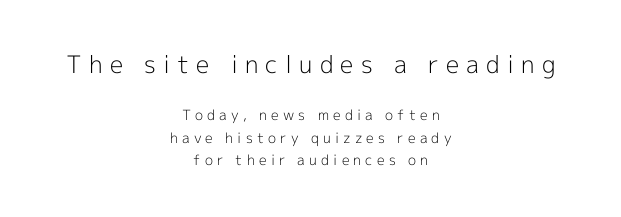
{"italic": "no", "bold": "no", "underline": "no", "align": "center", "line_spacing": "normal", "line_spacing_ratio": 1.59, "letter_spacing": "wide", "letter_spacing_em": 0.3, "larger_block": "first", "size_ratio": 1.71, "glyph_px": 24}
